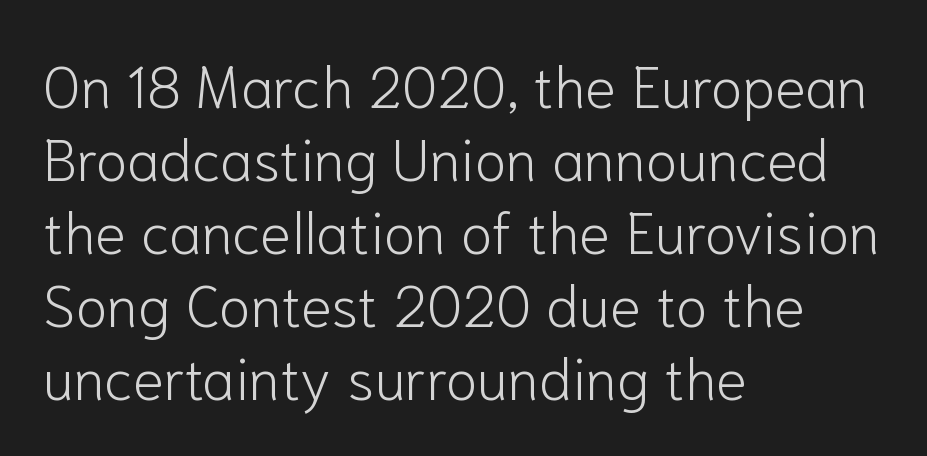
The image shows 58 px light sans-serif type, upright; set left-aligned, normal line spacing (1.26x), normal letter spacing, not underlined; low stroke contrast and a medium x-height.
